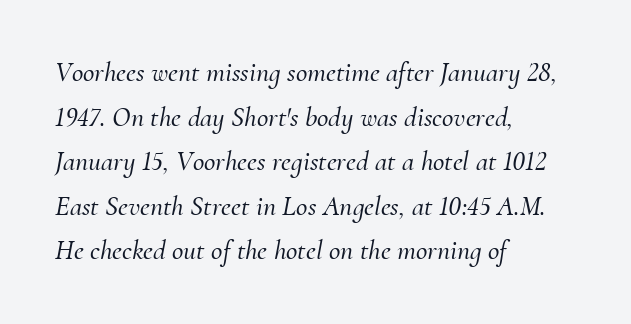
{"serif": "yes", "italic": "yes", "lean": "right", "slant_degrees": 10, "width": "normal", "stroke_contrast": "medium", "x_height": "small", "monospaced": "no", "underline": "no", "align": "left", "line_spacing": "normal", "line_spacing_ratio": 1.59, "letter_spacing": "normal", "letter_spacing_em": 0.0, "glyph_px": 28}
